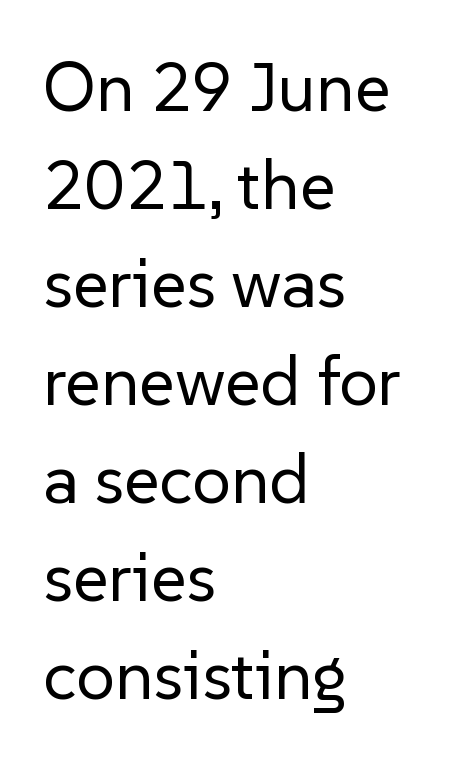
{"serif": "no", "italic": "no", "bold": "no", "weight": "regular", "width": "normal", "stroke_contrast": "low", "x_height": "medium", "monospaced": "no", "underline": "no", "align": "left", "line_spacing": "normal", "line_spacing_ratio": 1.42, "letter_spacing": "normal", "letter_spacing_em": 0.0, "glyph_px": 69}
